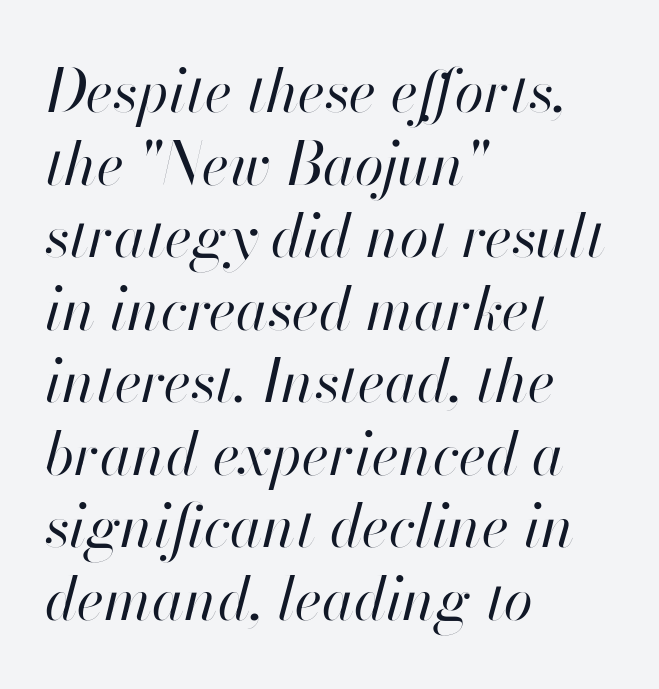
{"italic": "yes", "lean": "right", "slant_degrees": 13, "bold": "no", "weight": "regular", "width": "normal", "stroke_contrast": "high", "x_height": "small", "monospaced": "no", "underline": "no", "align": "left", "line_spacing_ratio": 1.23, "letter_spacing": "normal", "letter_spacing_em": 0.0, "glyph_px": 59}
